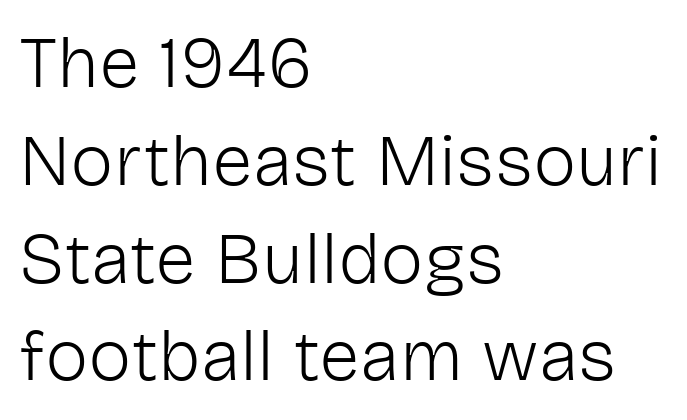
{"serif": "no", "italic": "no", "bold": "no", "weight": "light", "width": "normal", "stroke_contrast": "low", "x_height": "medium", "monospaced": "no", "underline": "no", "align": "left", "line_spacing": "normal", "line_spacing_ratio": 1.34, "letter_spacing": "normal", "letter_spacing_em": 0.0, "glyph_px": 73}
